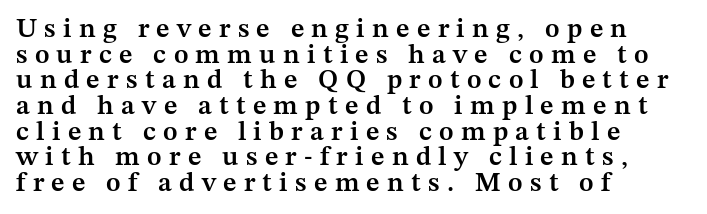
The image shows 27 px text type, upright; set left-aligned, tight line spacing (0.95x), unusually wide letter spacing (+0.27 em), not underlined.
